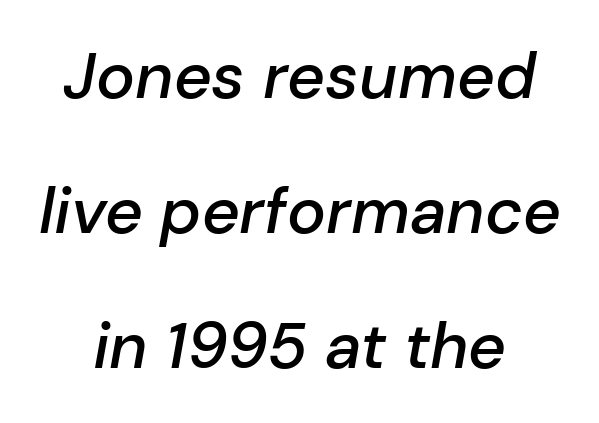
Q: Is the text bold? A: Semi-bold.
Q: Is the text italic (slanted)? A: Yes, it leans right by about 10 degrees.
Q: Is the text underlined? A: No.
Q: How is the paragraph aligned? A: Centered.
Q: Is the spacing between letters normal or unusually wide? A: Normal.
Q: Is the spacing between lines tight, normal or loose? A: Loose.
Q: Width (condensed, normal, or wide)? A: Normal.
Q: Stroke contrast? A: Low.
Q: x-height? A: Medium.
Q: Monospaced? A: No.
